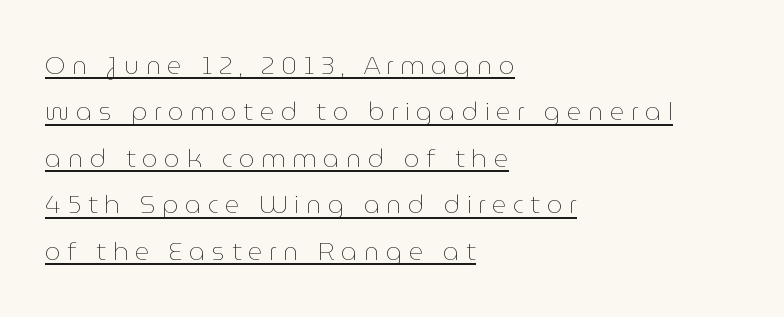
The image shows 25 px text type, upright; set left-aligned, line spacing 1.86x, unusually wide letter spacing (+0.26 em), underlined.
